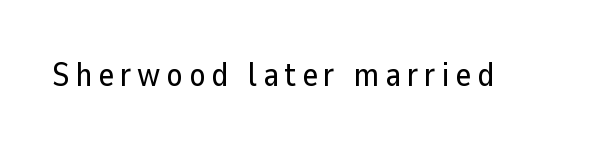
{"serif": "no", "italic": "no", "width": "normal", "stroke_contrast": "low", "x_height": "medium", "monospaced": "no", "underline": "no", "glyph_px": 33}
